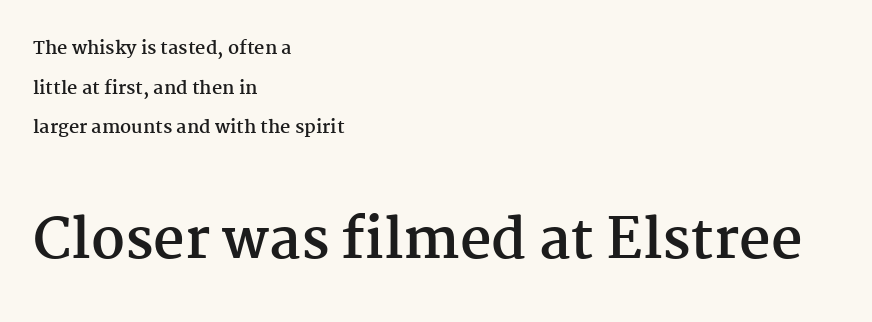
{"serif": "yes", "italic": "no", "bold": "yes", "weight": "semibold", "width": "normal", "stroke_contrast": "medium", "x_height": "medium", "monospaced": "no", "underline": "no", "align": "left", "line_spacing": "loose", "line_spacing_ratio": 2.2, "letter_spacing": "normal", "letter_spacing_em": 0.0, "larger_block": "second", "size_ratio": 3.06, "glyph_px": 55}
